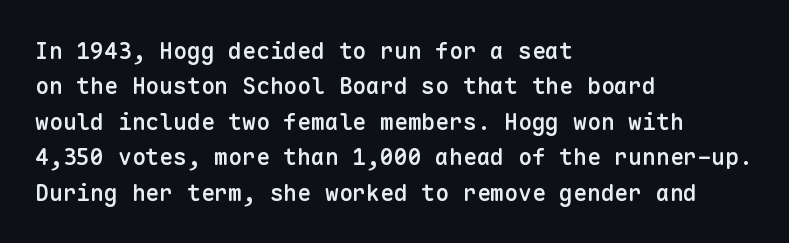
A bit beefed up — I'd call it semibold rather than bold. Upright lettering throughout. Students, observe: this is what conventionally led text looks like. The typesetter chose a ragged-right arrangement here. The rendering keeps characters at their native spacing. Only glyphs here, with clear space below each row.
